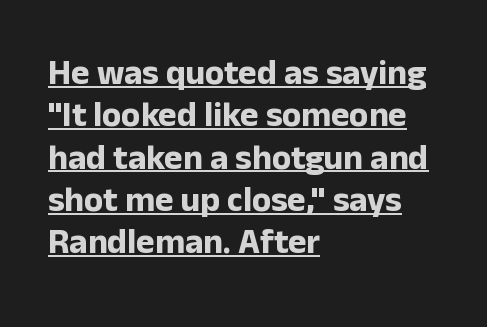
Q: Is the text bold? A: Yes.
Q: Is the text italic (slanted)? A: No, it is upright.
Q: Is the typeface a serif or a sans-serif typeface? A: Sans-serif.
Q: Is the text underlined? A: Yes.
Q: How is the paragraph aligned? A: Left-aligned.
Q: Is the spacing between letters normal or unusually wide? A: Normal.
Q: Width (condensed, normal, or wide)? A: Normal.
Q: Stroke contrast? A: Low.
Q: x-height? A: Medium.
Q: Monospaced? A: No.
